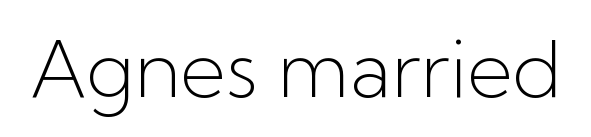
Q: Is the text bold? A: No.
Q: Is the text italic (slanted)? A: No, it is upright.
Q: Is the typeface a serif or a sans-serif typeface? A: Sans-serif.
Q: Is the text underlined? A: No.
Q: Is the spacing between letters normal or unusually wide? A: Normal.
Q: Width (condensed, normal, or wide)? A: Normal.
Q: Stroke contrast? A: Low.
Q: x-height? A: Medium.
Q: Monospaced? A: No.
